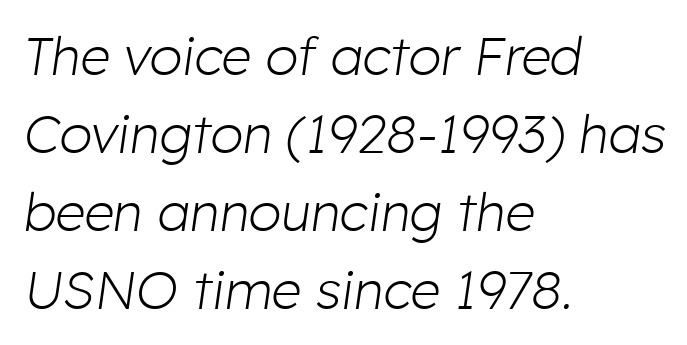
Is the stroke heavy? The answer is a plain regular-or-lighter. The text block is weighted toward the left margin, trailing off unevenly rightward. Characters are canted at an angle relative to the baseline's perpendicular. There is no visible air inserted between adjacent glyphs.
